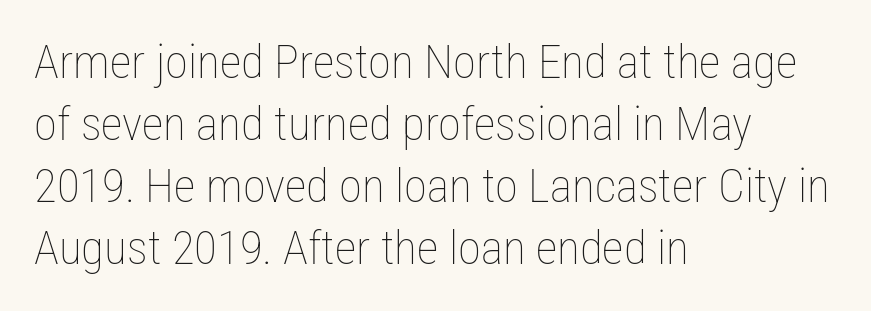
{"italic": "no", "bold": "no", "weight": "thin", "width": "condensed", "stroke_contrast": "low", "x_height": "medium", "monospaced": "no", "underline": "no", "align": "left", "line_spacing": "normal", "line_spacing_ratio": 1.32, "letter_spacing": "normal", "letter_spacing_em": 0.0, "glyph_px": 47}
